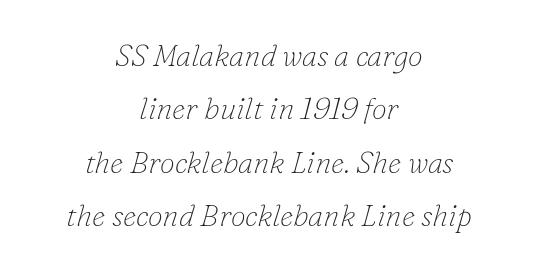
{"serif": "yes", "italic": "yes", "lean": "right", "slant_degrees": 16, "bold": "no", "weight": "thin", "width": "normal", "stroke_contrast": "low", "x_height": "small", "monospaced": "no", "underline": "no", "align": "center", "line_spacing_ratio": 1.78, "letter_spacing": "normal", "letter_spacing_em": 0.0, "glyph_px": 30}
